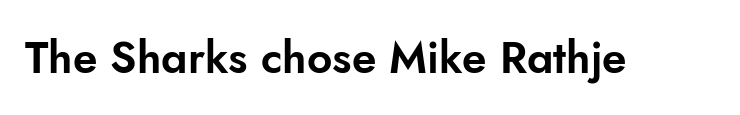
The image shows 44 px sans-serif type, upright; set normal letter spacing, not underlined; low stroke contrast and a small x-height.
